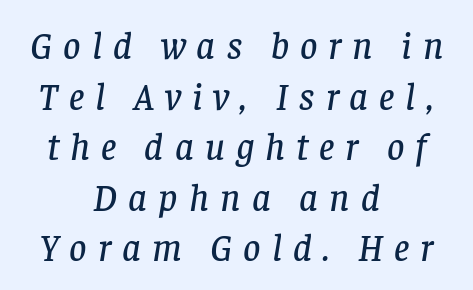
Q: Is the text italic (slanted)? A: Yes, it leans right by about 8 degrees.
Q: Is the typeface a serif or a sans-serif typeface? A: Serif.
Q: Is the text underlined? A: No.
Q: How is the paragraph aligned? A: Centered.
Q: Is the spacing between letters normal or unusually wide? A: Unusually wide.
Q: Is the spacing between lines tight, normal or loose? A: Normal.
Q: Width (condensed, normal, or wide)? A: Normal.
Q: Stroke contrast? A: Low.
Q: x-height? A: Large.
Q: Monospaced? A: No.
